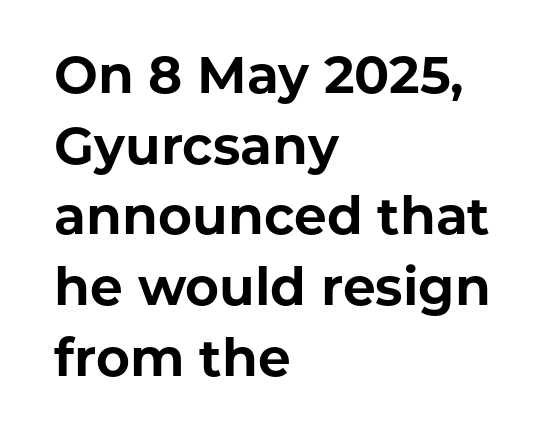
{"serif": "no", "italic": "no", "bold": "yes", "weight": "bold", "width": "normal", "stroke_contrast": "low", "x_height": "medium", "monospaced": "no", "underline": "no", "align": "left", "line_spacing": "normal", "line_spacing_ratio": 1.36, "letter_spacing": "normal", "letter_spacing_em": 0.0, "glyph_px": 52}
